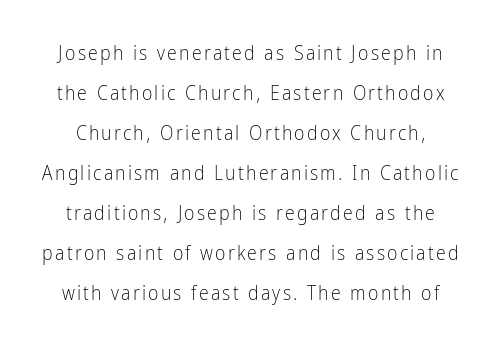
The image shows 20 px text type, upright; set loose line spacing (2.0x), not underlined.
